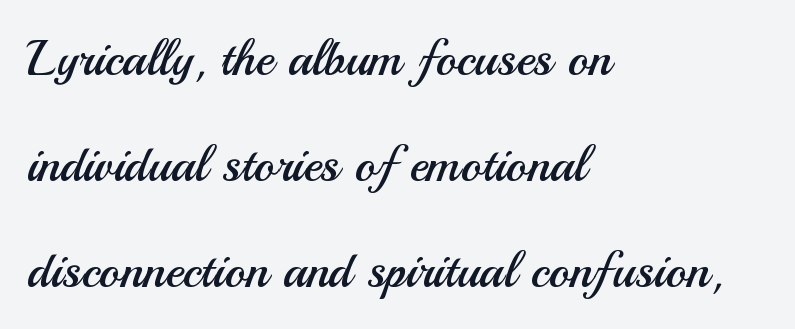
The foot of each line stays bare and open. What kind of face is this? One without serifs — a sans. The letters advance in unequal steps, a hallmark of proportional type. The letterforms sit at book weight or below.
